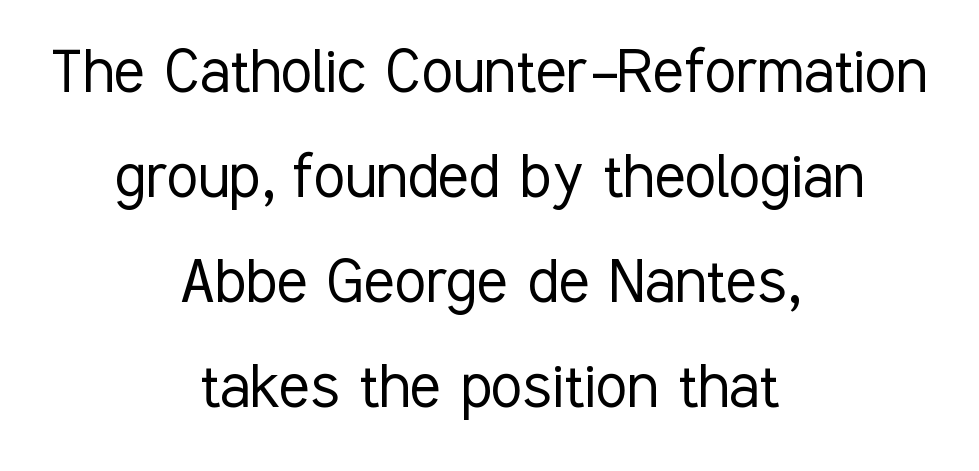
Q: Is the text bold? A: No.
Q: Is the text italic (slanted)? A: No, it is upright.
Q: Is the typeface a serif or a sans-serif typeface? A: Sans-serif.
Q: Is the text underlined? A: No.
Q: How is the paragraph aligned? A: Centered.
Q: Is the spacing between letters normal or unusually wide? A: Normal.
Q: Is the spacing between lines tight, normal or loose? A: Normal.
Q: Width (condensed, normal, or wide)? A: Condensed.
Q: Stroke contrast? A: Low.
Q: x-height? A: Medium.
Q: Monospaced? A: No.
